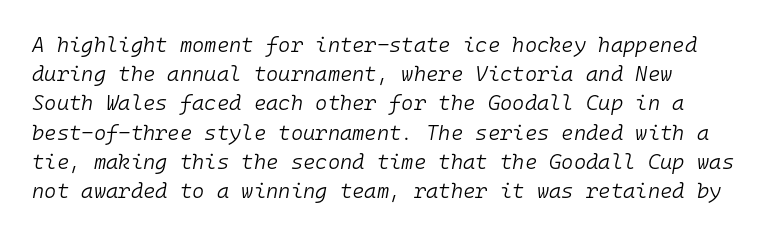
The image shows 21 px text type, italic (leaning right); set normal line spacing (1.39x), normal letter spacing, not underlined.
